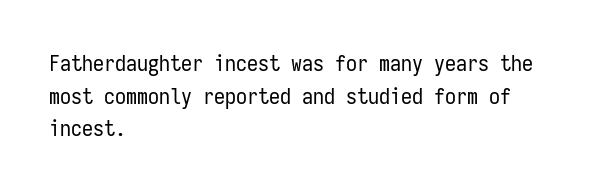
Q: Is the text bold? A: No.
Q: Is the text italic (slanted)? A: No, it is upright.
Q: Is the text underlined? A: No.
Q: How is the paragraph aligned? A: Left-aligned.
Q: Is the spacing between letters normal or unusually wide? A: Normal.
Q: Is the spacing between lines tight, normal or loose? A: Normal.
